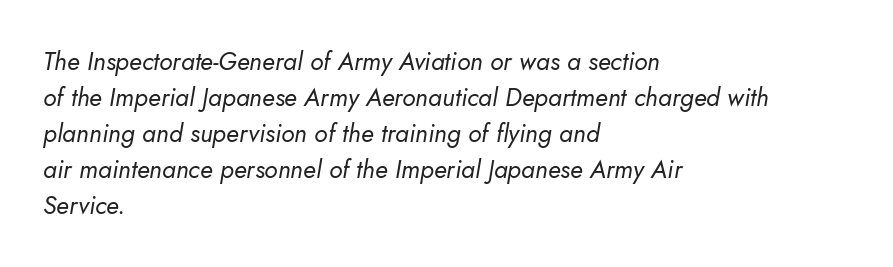
Slanted lettering throughout. A light-to-regular cut is what we see here. One glance says typical: line gaps are just what's usual. This rendering features lettering with no underline. Horizontal alignment here is leftward, the default for most running prose.
